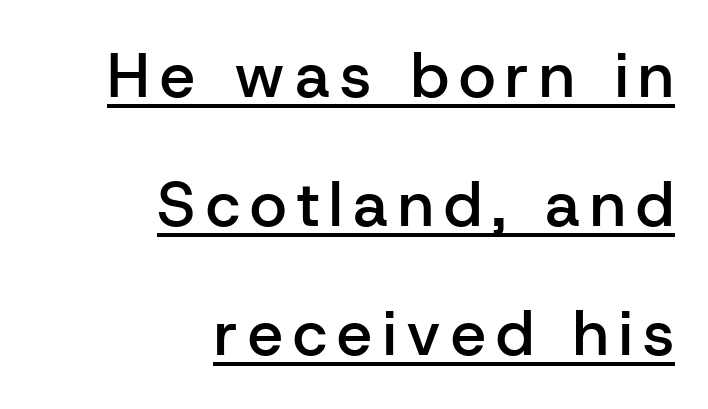
Q: Is the text bold? A: Semi-bold.
Q: Is the text italic (slanted)? A: No, it is upright.
Q: Is the typeface a serif or a sans-serif typeface? A: Sans-serif.
Q: Is the text underlined? A: Yes.
Q: How is the paragraph aligned? A: Right-aligned.
Q: Is the spacing between lines tight, normal or loose? A: Loose.
Q: Width (condensed, normal, or wide)? A: Normal.
Q: Stroke contrast? A: Low.
Q: x-height? A: Medium.
Q: Monospaced? A: No.
